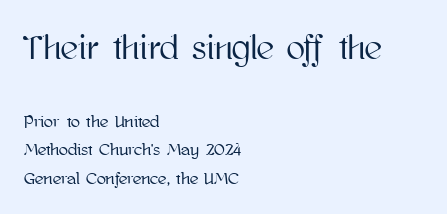
{"italic": "no", "width": "normal", "stroke_contrast": "high", "x_height": "medium", "monospaced": "no", "underline": "no", "align": "left", "line_spacing": "normal", "line_spacing_ratio": 1.69, "letter_spacing": "normal", "letter_spacing_em": 0.0, "larger_block": "first", "size_ratio": 2.0, "glyph_px": 34}
